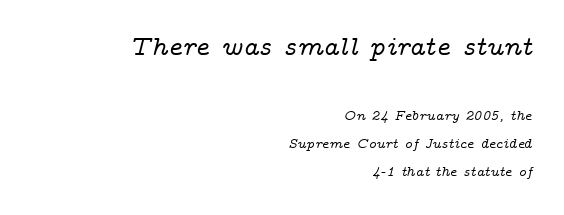
The image shows 27 px text type, italic (leaning right); set right-aligned, loose line spacing (2.01x), normal letter spacing, not underlined; the first (top) block is 1.93x larger.
